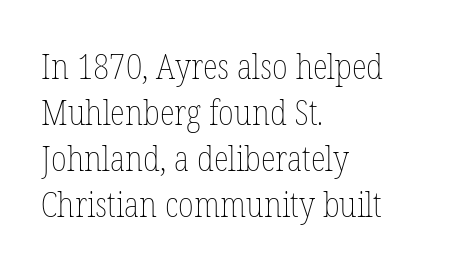
Q: Is the text bold? A: No.
Q: Is the text italic (slanted)? A: No, it is upright.
Q: Is the text underlined? A: No.
Q: How is the paragraph aligned? A: Left-aligned.
Q: Is the spacing between letters normal or unusually wide? A: Normal.
Q: Is the spacing between lines tight, normal or loose? A: Normal.
Q: Width (condensed, normal, or wide)? A: Condensed.
Q: Stroke contrast? A: Low.
Q: x-height? A: Medium.
Q: Monospaced? A: No.
